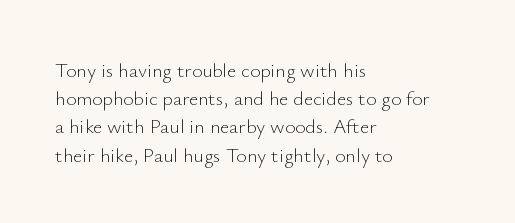
{"italic": "no", "bold": "no", "underline": "no", "align": "left", "line_spacing": "normal", "line_spacing_ratio": 1.41, "letter_spacing": "normal", "letter_spacing_em": 0.0, "glyph_px": 20}
